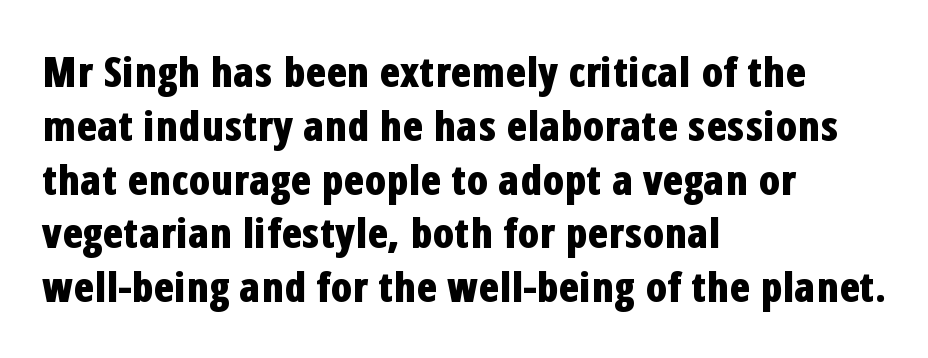
{"serif": "no", "italic": "no", "bold": "yes", "weight": "bold", "width": "condensed", "stroke_contrast": "low", "x_height": "medium", "monospaced": "no", "underline": "no", "align": "left", "line_spacing": "normal", "line_spacing_ratio": 1.28, "letter_spacing": "normal", "letter_spacing_em": 0.0, "glyph_px": 42}
